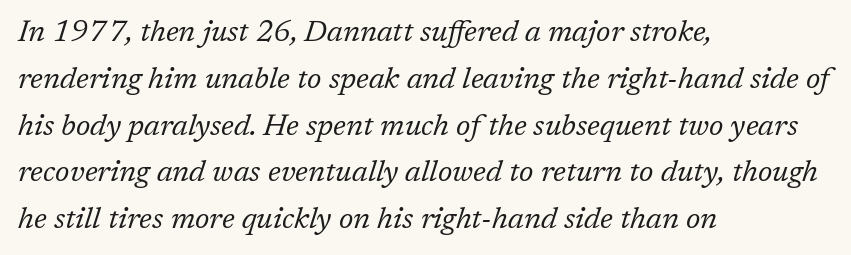
{"serif": "yes", "italic": "yes", "lean": "right", "slant_degrees": 17, "bold": "no", "weight": "regular", "width": "normal", "stroke_contrast": "low", "x_height": "medium", "monospaced": "no", "underline": "no", "align": "left", "line_spacing": "normal", "line_spacing_ratio": 1.56, "letter_spacing": "normal", "letter_spacing_em": 0.0, "glyph_px": 30}
